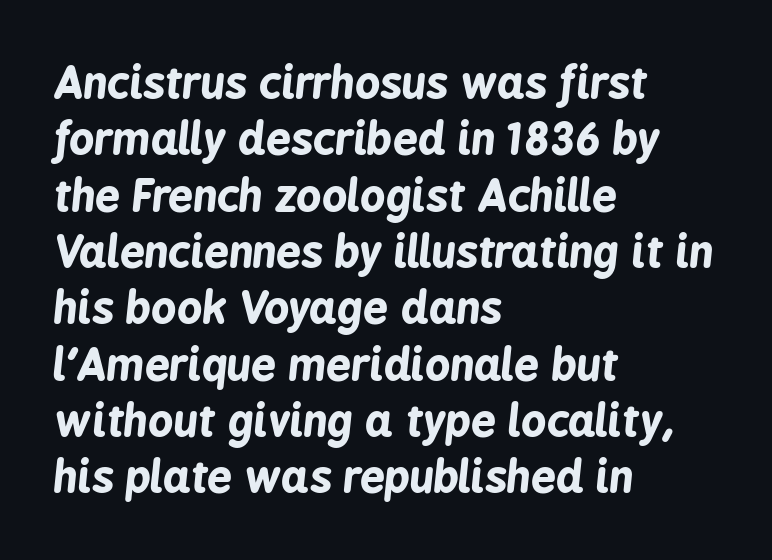
The compositor pushed each line to the left boundary. Each letter keeps its own natural width here, so spacing adapts to shape. Rendered with sloped, italic letterforms. These lines carry a lot of weight — the face is fully bold.
